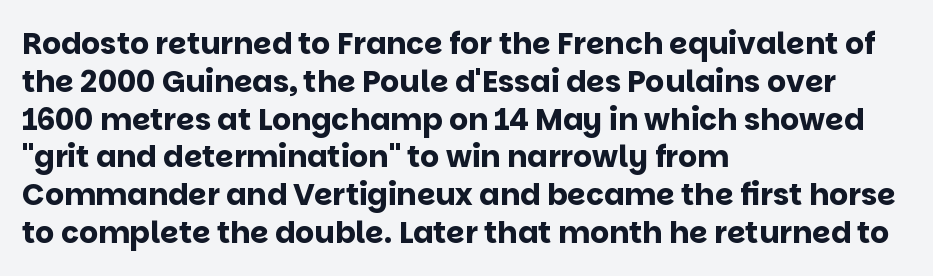
The image shows 30 px bold sans-serif type, upright; set left-aligned, normal line spacing (1.26x), normal letter spacing, not underlined; low stroke contrast and a large x-height.
